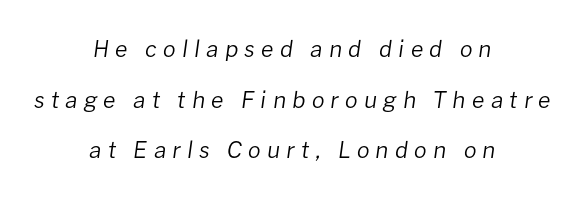
An italicized treatment has been applied to the whole sample. These lines stack symmetrically, like a column narrowing and widening about its center. This rendering widens character spacing well past its baseline value. The leading is generous, giving the passage an open texture.
